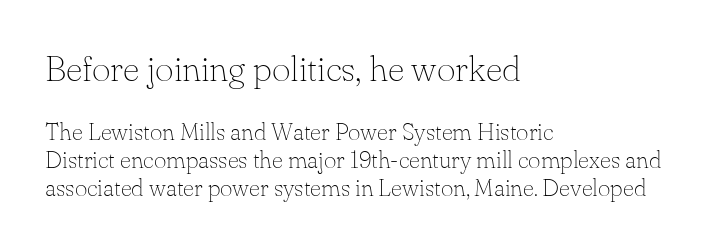
Q: Is the text bold? A: No.
Q: Is the text italic (slanted)? A: No, it is upright.
Q: Is the typeface a serif or a sans-serif typeface? A: Serif.
Q: Is the text underlined? A: No.
Q: How is the paragraph aligned? A: Left-aligned.
Q: Is the spacing between letters normal or unusually wide? A: Normal.
Q: Which block of text is set in a larger size, the first (top) or the second (bottom)? A: The first (top) one.
Q: Width (condensed, normal, or wide)? A: Normal.
Q: Stroke contrast? A: Low.
Q: x-height? A: Small.
Q: Monospaced? A: No.
